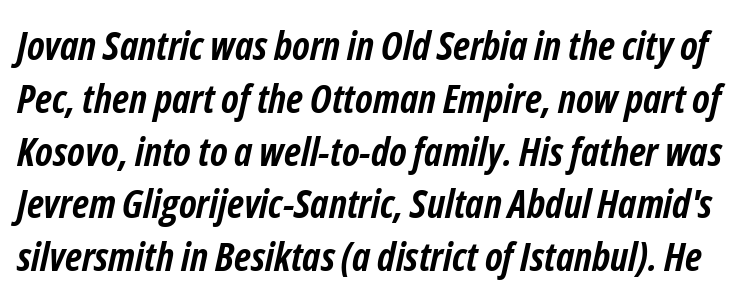
{"italic": "yes", "lean": "right", "slant_degrees": 12, "bold": "yes", "weight": "semibold", "width": "condensed", "stroke_contrast": "low", "x_height": "medium", "monospaced": "no", "underline": "no", "line_spacing": "normal", "line_spacing_ratio": 1.32, "letter_spacing": "normal", "letter_spacing_em": 0.0, "glyph_px": 40}
